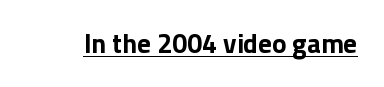
The letters stand straight up with perfectly vertical stems. Between one letter and the next there's only the usual sliver of space. Underlining? Definitely there. Strokes here are thick enough to call this a true bold.
